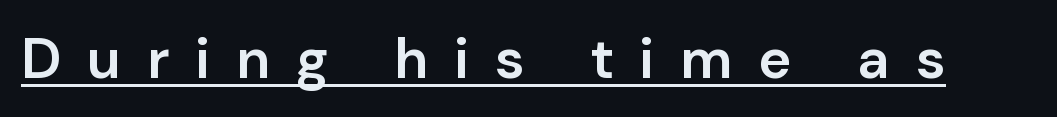
{"serif": "no", "italic": "no", "bold": "semi", "weight": "semibold", "width": "normal", "stroke_contrast": "low", "x_height": "medium", "monospaced": "no", "underline": "yes", "letter_spacing": "wide", "letter_spacing_em": 0.45, "glyph_px": 57}
